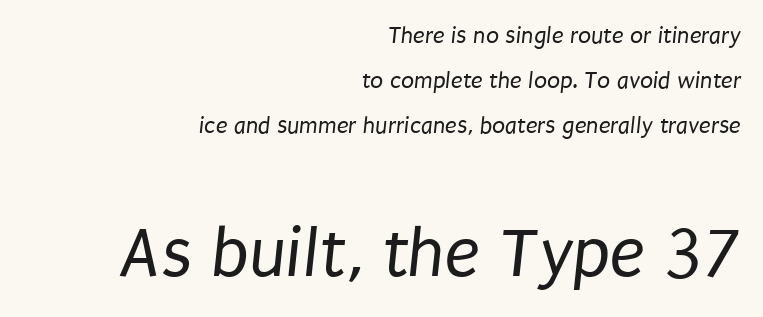
The image shows 72 px regular-weight, condensed sans-serif type; set right-aligned, line spacing 1.87x, normal letter spacing, not underlined; the second (bottom) block is 3.0x larger; low stroke contrast and a large x-height.
